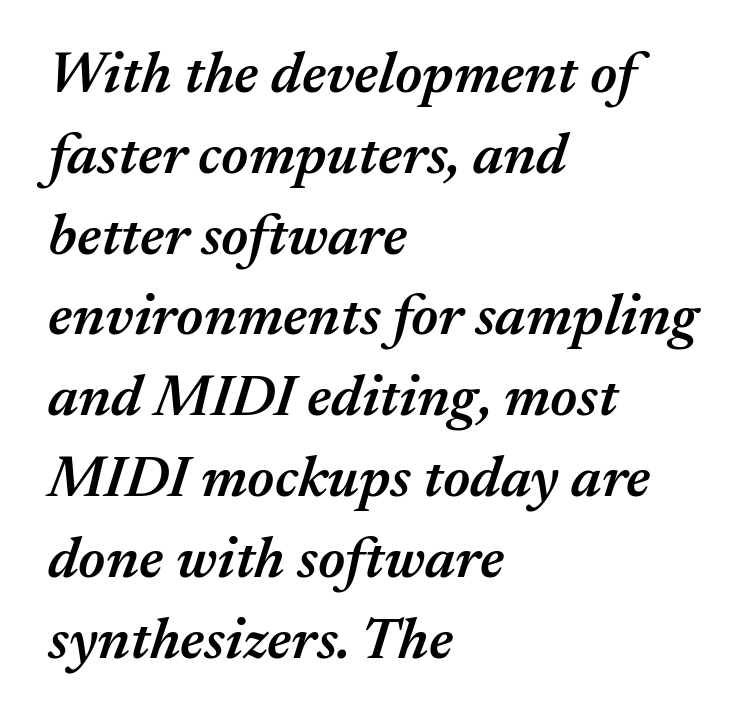
Q: Is the text bold? A: Semi-bold.
Q: Is the text italic (slanted)? A: Yes, it leans right by about 17 degrees.
Q: Is the text underlined? A: No.
Q: How is the paragraph aligned? A: Left-aligned.
Q: Is the spacing between letters normal or unusually wide? A: Normal.
Q: Is the spacing between lines tight, normal or loose? A: Normal.
Q: Width (condensed, normal, or wide)? A: Normal.
Q: Stroke contrast? A: Medium.
Q: x-height? A: Medium.
Q: Monospaced? A: No.
